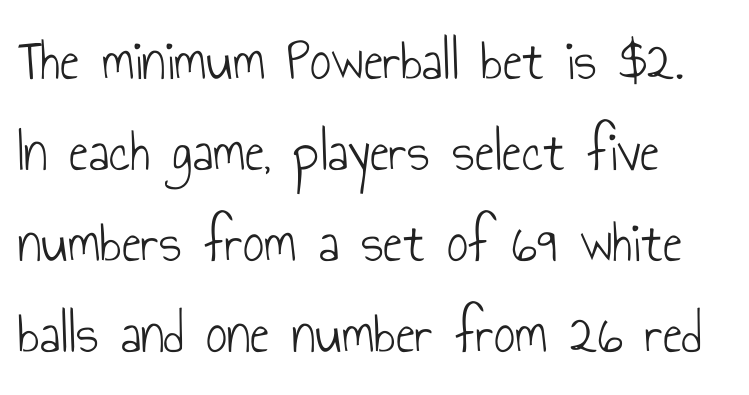
Has an underline been added? It has not. No extra tracking has been applied to these lines. Spacing verdict: proportional, widths tailored to each character. The axis of the letterforms is exactly vertical. The rendering uses a moderate line-height, typical for paragraphs. The designer went with a sans here, leaving each stem footless.
